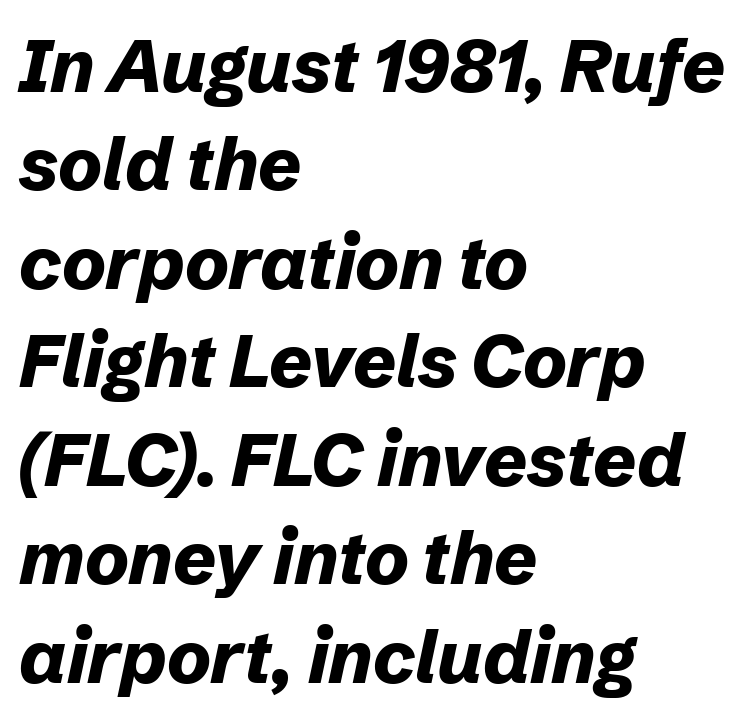
The image shows 74 px bold type, italic (leaning right); set left-aligned, normal line spacing (1.33x), normal letter spacing, not underlined; low stroke contrast and a medium x-height.
